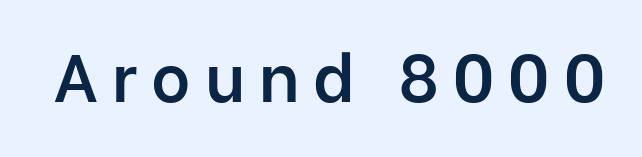
{"serif": "no", "italic": "no", "bold": "semi", "weight": "semibold", "width": "normal", "stroke_contrast": "low", "x_height": "medium", "monospaced": "no", "underline": "no", "letter_spacing": "wide", "letter_spacing_em": 0.21, "glyph_px": 67}
